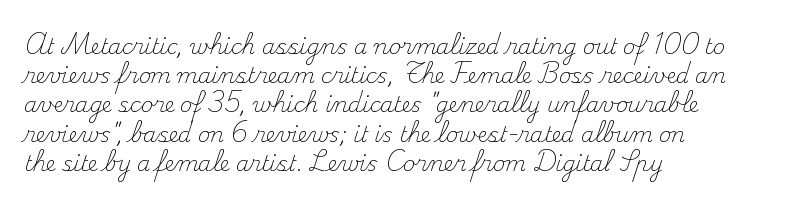
The image shows 21 px text type; set left-aligned, normal line spacing (1.39x), normal letter spacing, not underlined.
